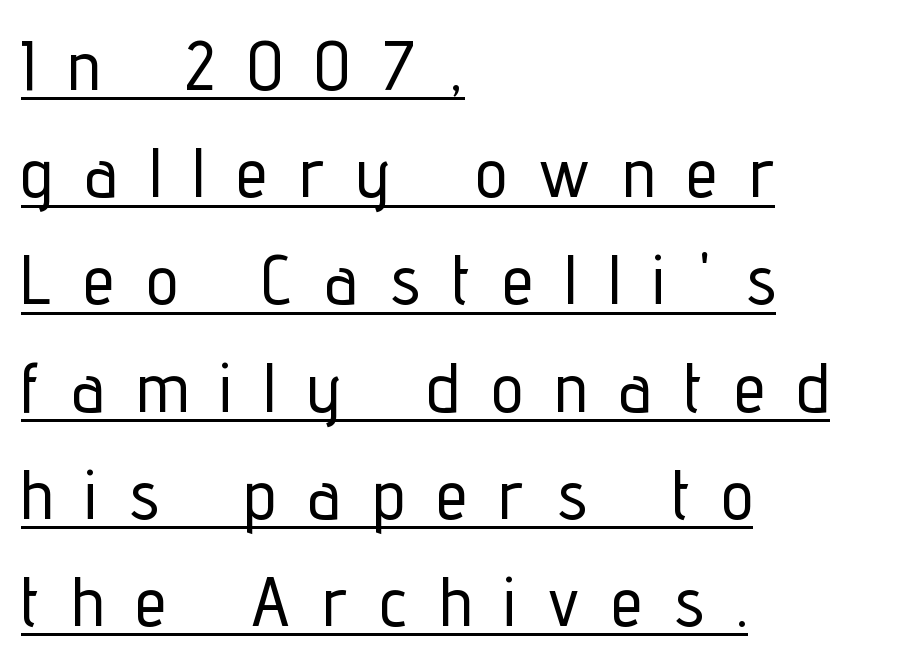
{"serif": "no", "italic": "no", "width": "condensed", "stroke_contrast": "low", "x_height": "medium", "monospaced": "no", "underline": "yes", "align": "left", "line_spacing": "normal", "line_spacing_ratio": 1.51, "letter_spacing": "wide", "letter_spacing_em": 0.46, "glyph_px": 71}
